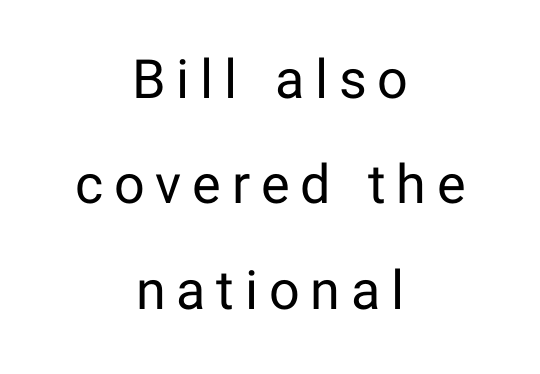
The image shows 54 px regular-weight sans-serif type, upright; set centered, loose line spacing (1.95x), unusually wide letter spacing (+0.2 em), not underlined; low stroke contrast and a medium x-height.
